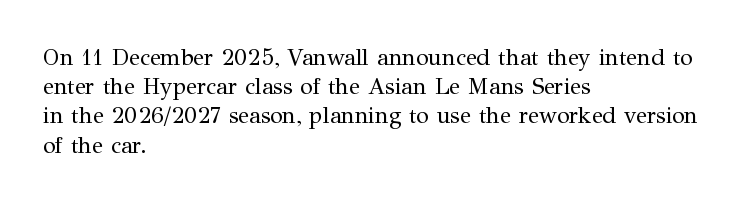
Q: Is the text bold? A: No.
Q: Is the text italic (slanted)? A: No, it is upright.
Q: Is the text underlined? A: No.
Q: How is the paragraph aligned? A: Left-aligned.
Q: Is the spacing between letters normal or unusually wide? A: Normal.
Q: Is the spacing between lines tight, normal or loose? A: Normal.
